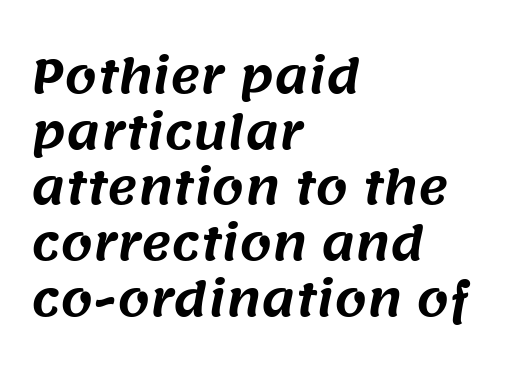
This is sans-serif lettering, the kind often seen on screens and signage. A clean baseline with only descenders dipping below it. Short note: letters normally spaced. This sample is left-justified, so line endings fall wherever the words run out.
